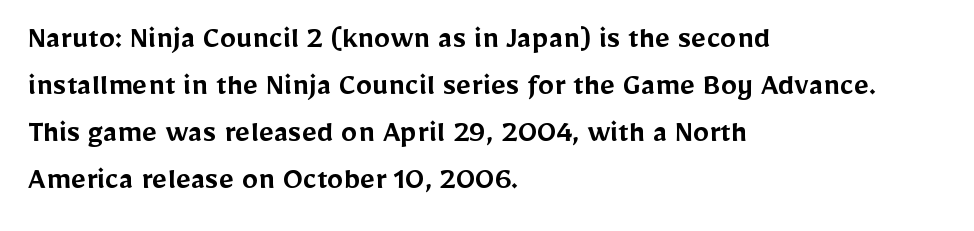
{"serif": "no", "italic": "no", "bold": "semi", "weight": "semibold", "width": "normal", "stroke_contrast": "low", "x_height": "medium", "monospaced": "no", "underline": "no", "align": "left", "line_spacing": "normal", "line_spacing_ratio": 1.42, "letter_spacing": "normal", "letter_spacing_em": 0.0, "glyph_px": 33}
